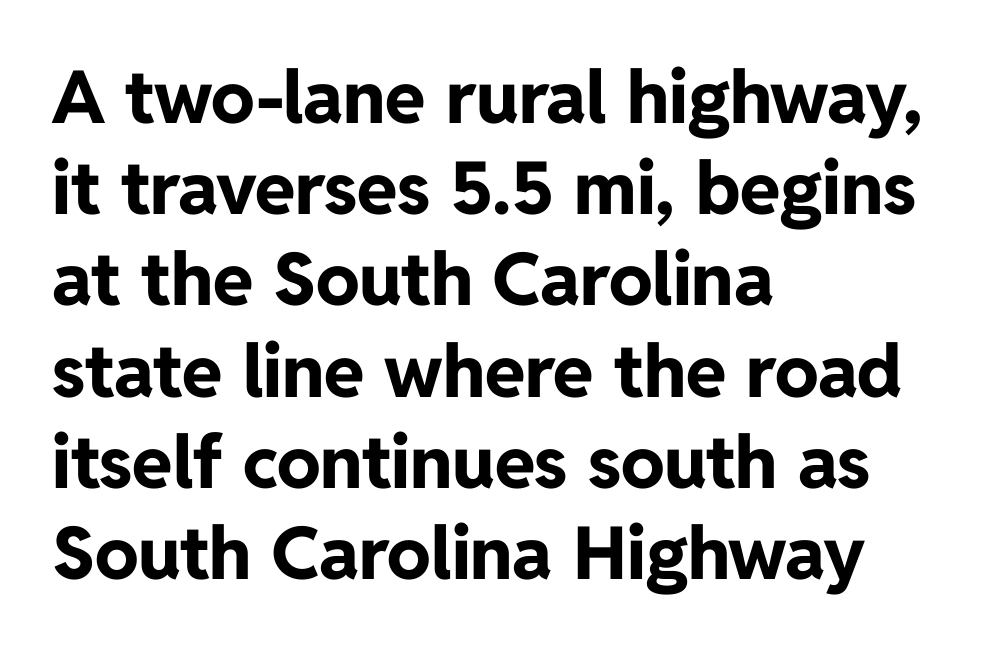
Q: Is the text bold? A: Yes.
Q: Is the text italic (slanted)? A: No, it is upright.
Q: Is the typeface a serif or a sans-serif typeface? A: Sans-serif.
Q: Is the text underlined? A: No.
Q: How is the paragraph aligned? A: Left-aligned.
Q: Is the spacing between letters normal or unusually wide? A: Normal.
Q: Is the spacing between lines tight, normal or loose? A: Normal.
Q: Width (condensed, normal, or wide)? A: Normal.
Q: Stroke contrast? A: Low.
Q: x-height? A: Medium.
Q: Monospaced? A: No.
